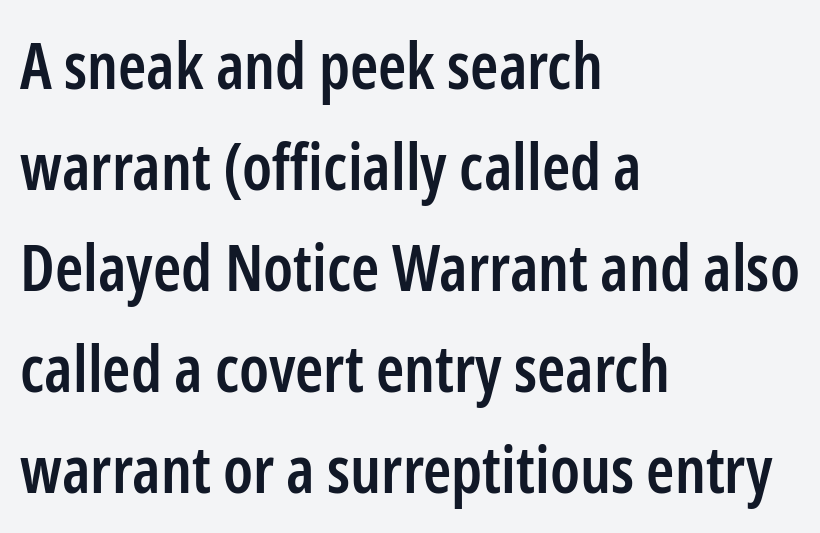
{"serif": "no", "italic": "no", "bold": "semi", "weight": "semibold", "width": "condensed", "stroke_contrast": "low", "x_height": "medium", "monospaced": "no", "underline": "no", "align": "left", "line_spacing": "normal", "line_spacing_ratio": 1.58, "letter_spacing": "normal", "letter_spacing_em": 0.0, "glyph_px": 64}
